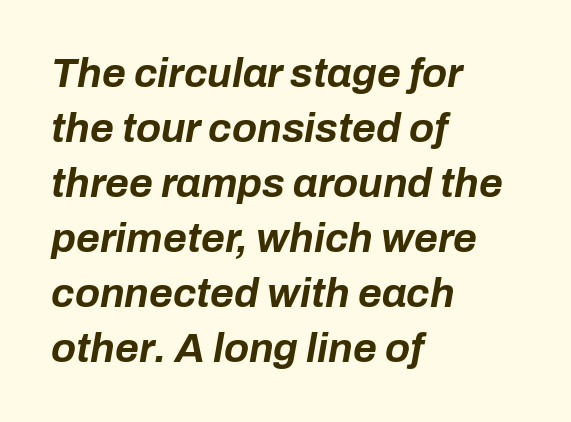
{"italic": "yes", "lean": "right", "slant_degrees": 10, "bold": "yes", "weight": "bold", "width": "normal", "stroke_contrast": "low", "x_height": "medium", "monospaced": "no", "underline": "no", "align": "left", "line_spacing": "normal", "line_spacing_ratio": 1.34, "letter_spacing": "normal", "letter_spacing_em": 0.0, "glyph_px": 41}
